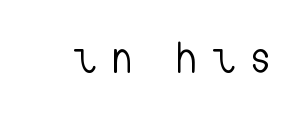
{"serif": "no", "italic": "no", "bold": "no", "weight": "light", "width": "condensed", "stroke_contrast": "low", "x_height": "medium", "monospaced": "no", "underline": "no", "letter_spacing": "wide", "letter_spacing_em": 0.38, "glyph_px": 44}
